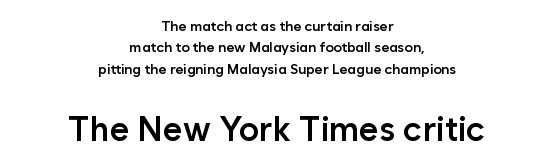
Q: Is the text bold? A: Semi-bold.
Q: Is the text italic (slanted)? A: No, it is upright.
Q: Is the typeface a serif or a sans-serif typeface? A: Sans-serif.
Q: Is the text underlined? A: No.
Q: How is the paragraph aligned? A: Centered.
Q: Is the spacing between letters normal or unusually wide? A: Normal.
Q: Is the spacing between lines tight, normal or loose? A: Normal.
Q: Which block of text is set in a larger size, the first (top) or the second (bottom)? A: The second (bottom) one.
Q: Width (condensed, normal, or wide)? A: Normal.
Q: Stroke contrast? A: Low.
Q: x-height? A: Medium.
Q: Monospaced? A: No.
